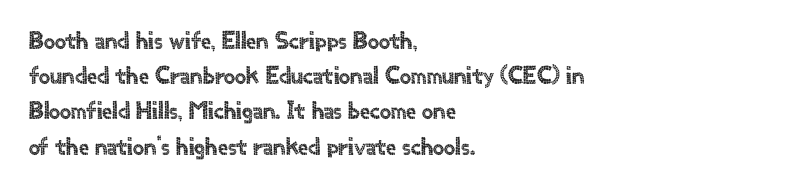
{"italic": "no", "underline": "no", "align": "left", "line_spacing": "normal", "line_spacing_ratio": 1.41, "letter_spacing": "normal", "letter_spacing_em": 0.0, "glyph_px": 25}
